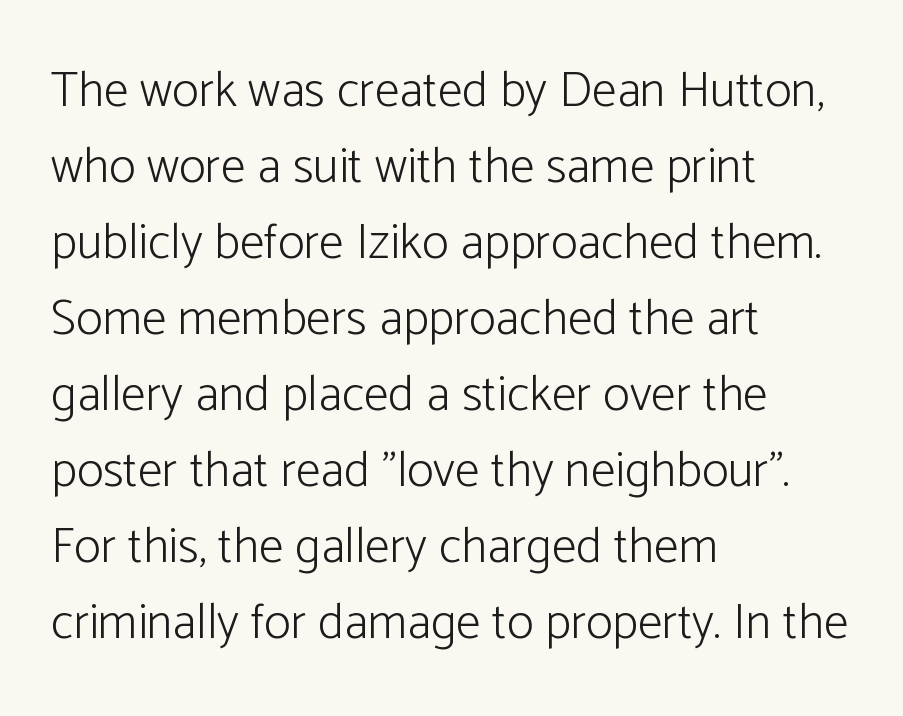
Character widths vary here, with narrow letters taking less room than wide ones. The type is set solid horizontally, with unmodified tracking. Tall strokes in this sample are plumb rather than angled. Each row of text sits above clean, open space. Examine the stroke ends and you'll find no serifs. Typeset ragged right — the left edge is the straight one.
